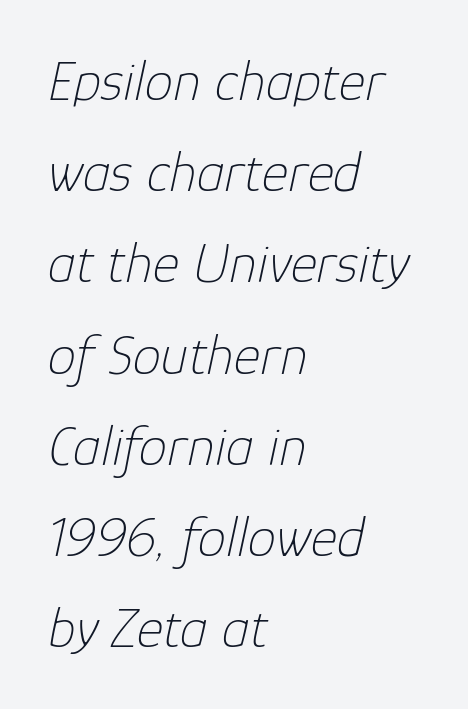
The image shows 57 px thin type, italic (leaning right); set left-aligned, normal line spacing (1.6x), normal letter spacing, not underlined; low stroke contrast and a medium x-height.
